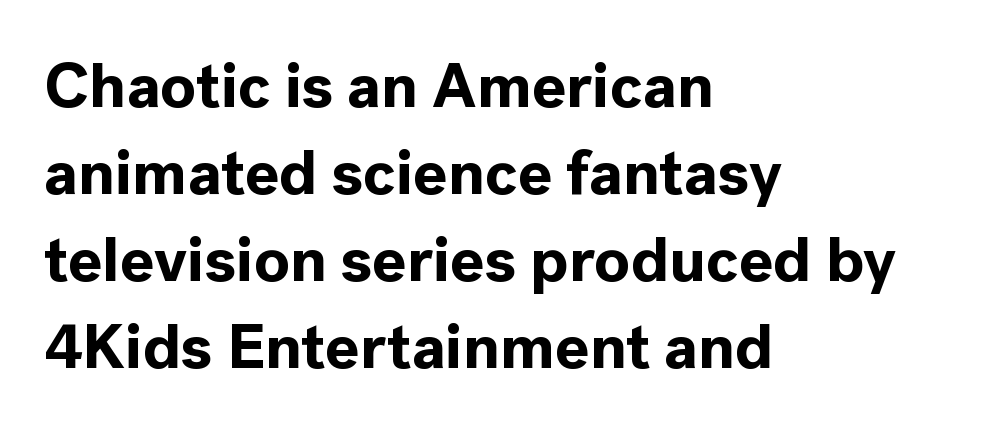
When letters stand straight like this, we call the style roman or upright. Reading down the block, your eye returns to a fixed left position each line. Underlining? Definitely not there. The letters carry no serifs — their stems end cleanly without finishing strokes. Do the characters align in a grid? No, the font is proportional. Heft: maximum for text — a bold.
